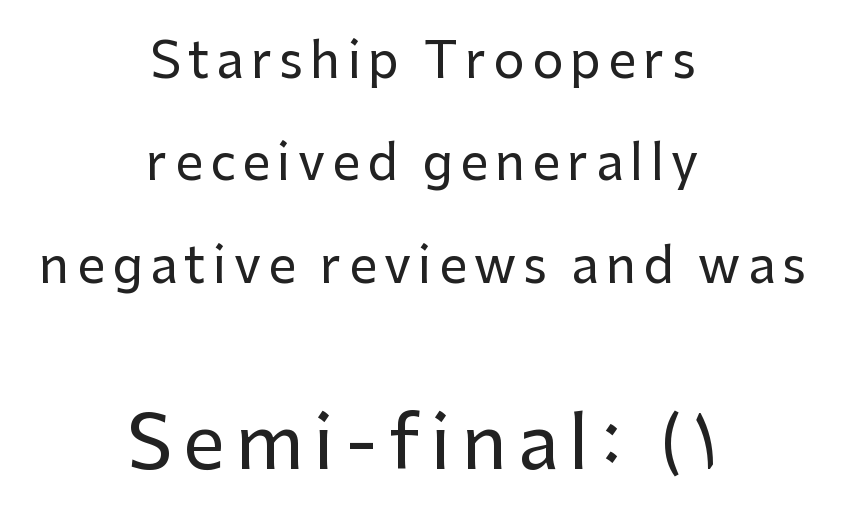
Q: Is the text italic (slanted)? A: No, it is upright.
Q: Is the typeface a serif or a sans-serif typeface? A: Sans-serif.
Q: Is the text underlined? A: No.
Q: How is the paragraph aligned? A: Centered.
Q: Is the spacing between lines tight, normal or loose? A: Loose.
Q: Which block of text is set in a larger size, the first (top) or the second (bottom)? A: The second (bottom) one.
Q: Width (condensed, normal, or wide)? A: Normal.
Q: Stroke contrast? A: Low.
Q: x-height? A: Medium.
Q: Monospaced? A: No.
